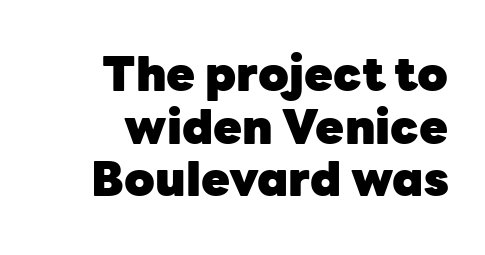
Q: Is the text bold? A: Yes.
Q: Is the text italic (slanted)? A: No, it is upright.
Q: Is the typeface a serif or a sans-serif typeface? A: Sans-serif.
Q: Is the text underlined? A: No.
Q: How is the paragraph aligned? A: Right-aligned.
Q: Is the spacing between letters normal or unusually wide? A: Normal.
Q: Is the spacing between lines tight, normal or loose? A: Tight.
Q: Width (condensed, normal, or wide)? A: Normal.
Q: Stroke contrast? A: Low.
Q: x-height? A: Medium.
Q: Monospaced? A: No.
